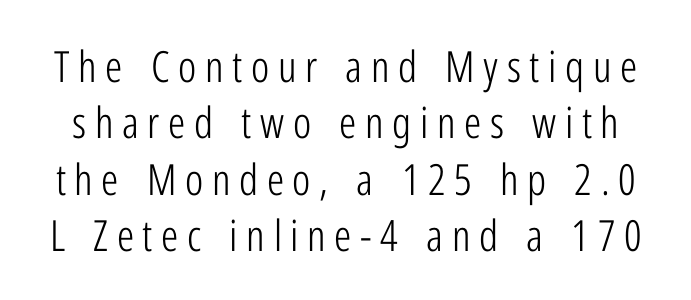
Q: Is the text bold? A: No.
Q: Is the text italic (slanted)? A: No, it is upright.
Q: Is the typeface a serif or a sans-serif typeface? A: Sans-serif.
Q: Is the text underlined? A: No.
Q: Is the spacing between letters normal or unusually wide? A: Unusually wide.
Q: Is the spacing between lines tight, normal or loose? A: Normal.
Q: Width (condensed, normal, or wide)? A: Condensed.
Q: Stroke contrast? A: Low.
Q: x-height? A: Medium.
Q: Monospaced? A: No.
